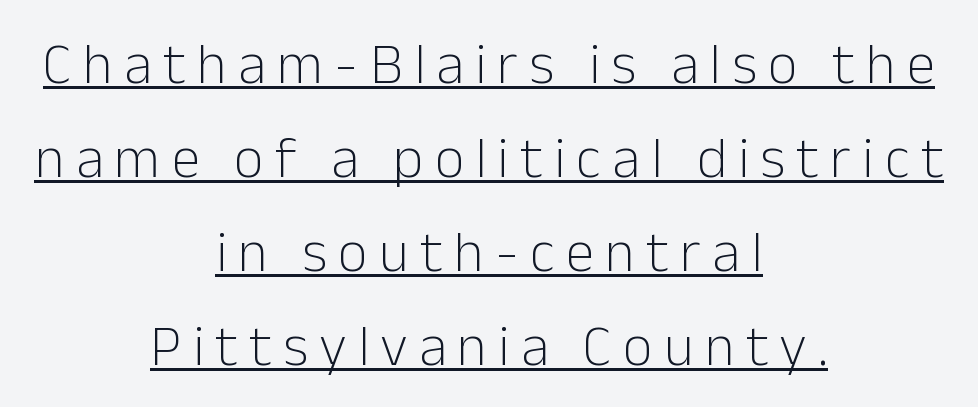
{"serif": "no", "italic": "no", "bold": "no", "weight": "light", "width": "normal", "stroke_contrast": "low", "x_height": "medium", "monospaced": "no", "underline": "yes", "align": "center", "line_spacing": "normal", "line_spacing_ratio": 1.62, "glyph_px": 58}
